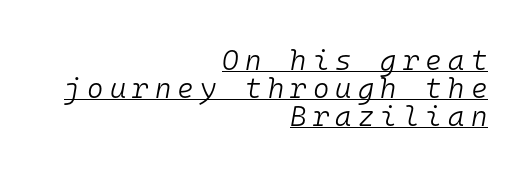
A typesetter would call this monospace, since all characters share one set width. This reads as an unemphasized weight, regular at the heaviest. Look at the tracking — it's clearly loosened, letters drifting apart. The setting favours the right margin, as signatures and pull-quotes sometimes do. A typographer would call this underscored text. Baseline-to-baseline distance is barely more than the letter height.
